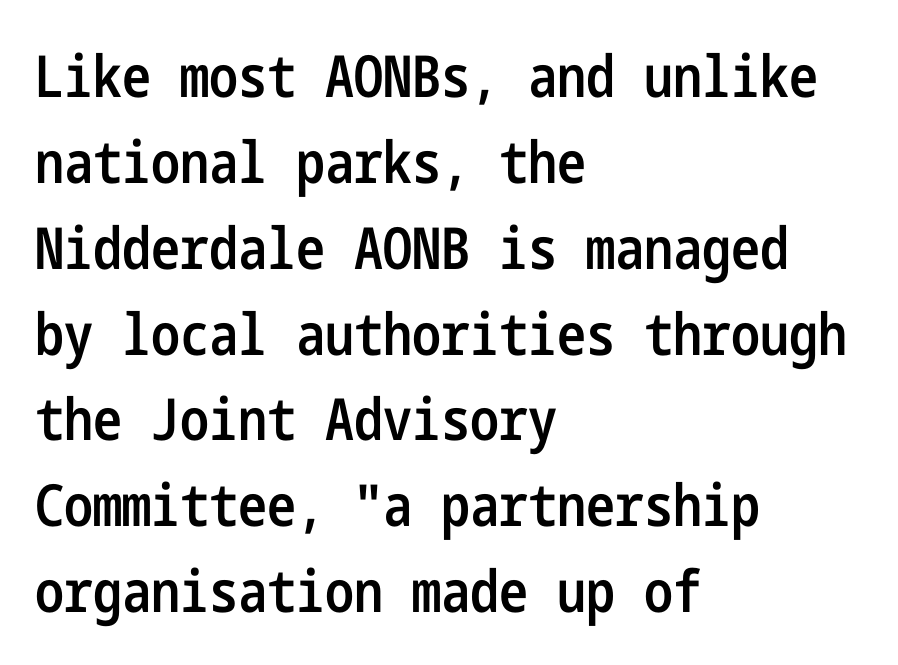
The image shows 58 px semibold, condensed sans-serif type, upright; set left-aligned, normal line spacing (1.48x), normal letter spacing, not underlined; low stroke contrast and a medium x-height.
